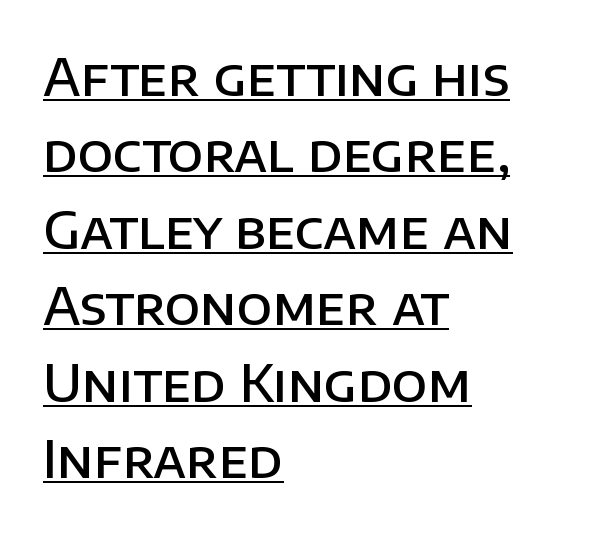
The image shows 51 px semibold sans-serif type, upright; set left-aligned, normal line spacing (1.5x), normal letter spacing, underlined; low stroke contrast and a large x-height.
